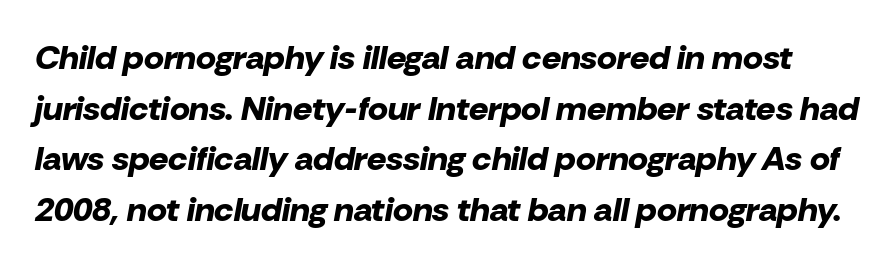
Leading: standard. The glyphs look as if they've been sheared to an angle. The passage shown is typed in a proportional face where columns would drift. Rule under the text: the space is simply empty.
